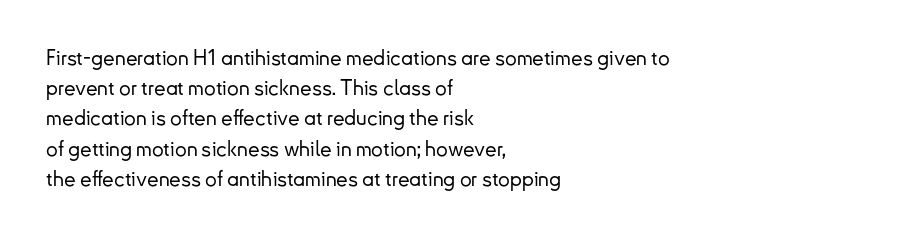
Q: Is the text italic (slanted)? A: No, it is upright.
Q: Is the text underlined? A: No.
Q: How is the paragraph aligned? A: Left-aligned.
Q: Is the spacing between letters normal or unusually wide? A: Normal.
Q: Is the spacing between lines tight, normal or loose? A: Normal.
